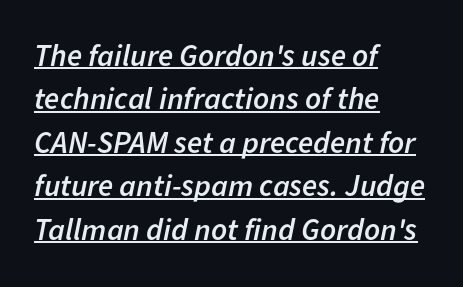
The image shows 31 px semibold type, italic (leaning right); set left-aligned, normal line spacing (1.4x), normal letter spacing, underlined; low stroke contrast and a medium x-height.
